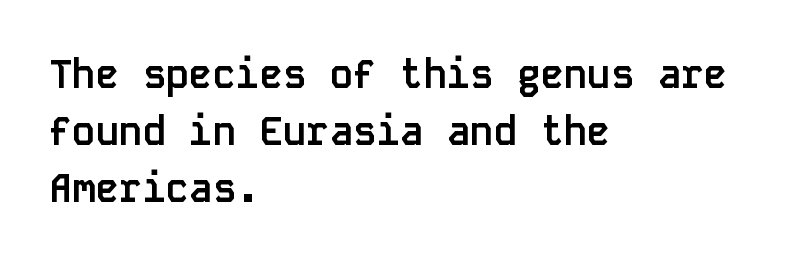
{"serif": "no", "italic": "no", "bold": "yes", "weight": "semibold", "width": "normal", "stroke_contrast": "low", "x_height": "large", "monospaced": "yes", "underline": "no", "align": "left", "line_spacing": "normal", "line_spacing_ratio": 1.46, "letter_spacing": "normal", "letter_spacing_em": 0.0, "glyph_px": 39}
